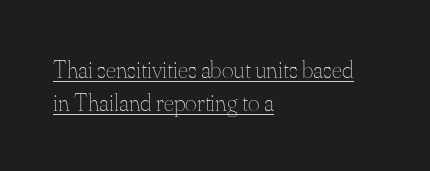
{"italic": "no", "bold": "no", "underline": "yes", "align": "left", "line_spacing": "normal", "line_spacing_ratio": 1.32, "letter_spacing": "normal", "letter_spacing_em": 0.0, "glyph_px": 25}
